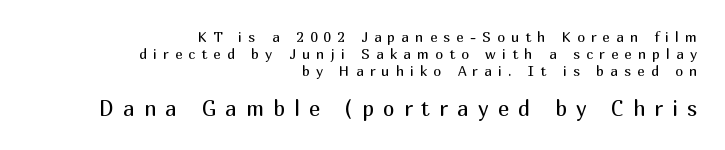
The image shows 21 px text type, upright; set right-aligned, line spacing 1.2x, unusually wide letter spacing (+0.44 em), not underlined; the second (bottom) block is 1.5x larger.
